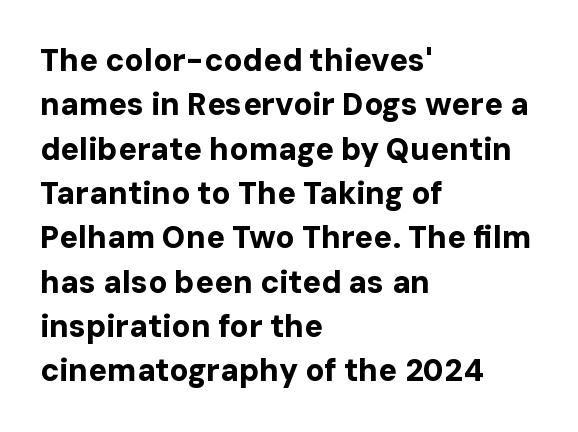
Q: Is the text bold? A: Yes.
Q: Is the text italic (slanted)? A: No, it is upright.
Q: Is the typeface a serif or a sans-serif typeface? A: Sans-serif.
Q: Is the text underlined? A: No.
Q: How is the paragraph aligned? A: Left-aligned.
Q: Is the spacing between letters normal or unusually wide? A: Normal.
Q: Is the spacing between lines tight, normal or loose? A: Normal.
Q: Width (condensed, normal, or wide)? A: Normal.
Q: Stroke contrast? A: Low.
Q: x-height? A: Medium.
Q: Monospaced? A: No.
